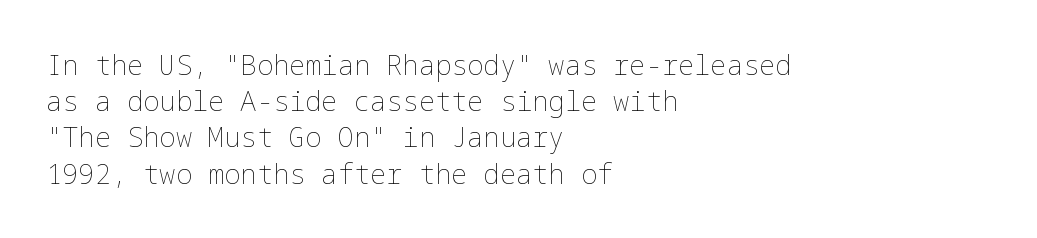
The image shows 27 px text type, upright; set left-aligned, normal line spacing (1.34x), normal letter spacing, not underlined.
